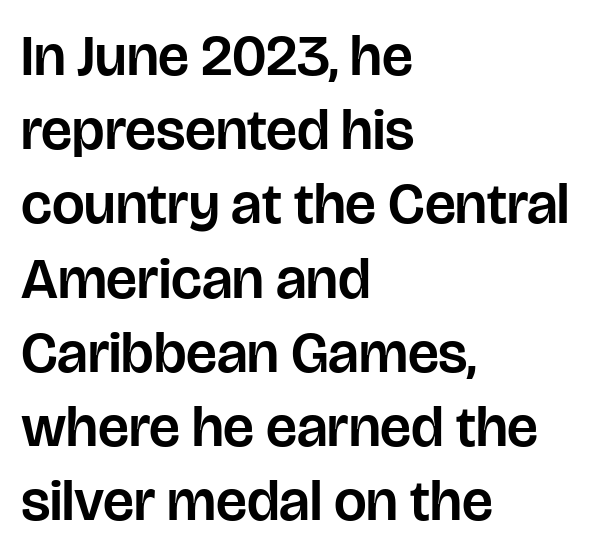
The image shows 58 px sans-serif type, upright; set left-aligned, normal line spacing (1.28x), normal letter spacing, not underlined; low stroke contrast and a large x-height.
